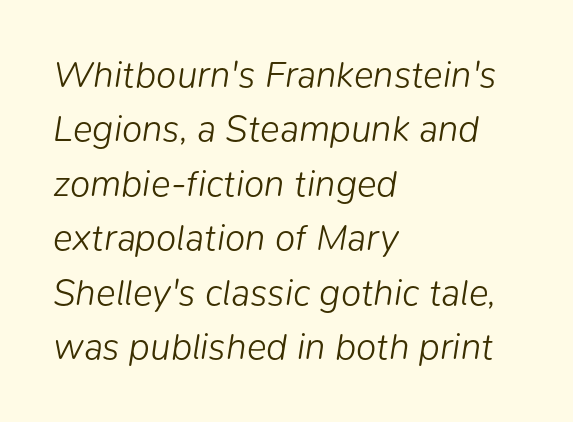
Q: Is the text bold? A: No.
Q: Is the text italic (slanted)? A: Yes, it leans right by about 9 degrees.
Q: Is the text underlined? A: No.
Q: How is the paragraph aligned? A: Left-aligned.
Q: Is the spacing between letters normal or unusually wide? A: Normal.
Q: Is the spacing between lines tight, normal or loose? A: Normal.
Q: Width (condensed, normal, or wide)? A: Normal.
Q: Stroke contrast? A: Low.
Q: x-height? A: Medium.
Q: Monospaced? A: No.
